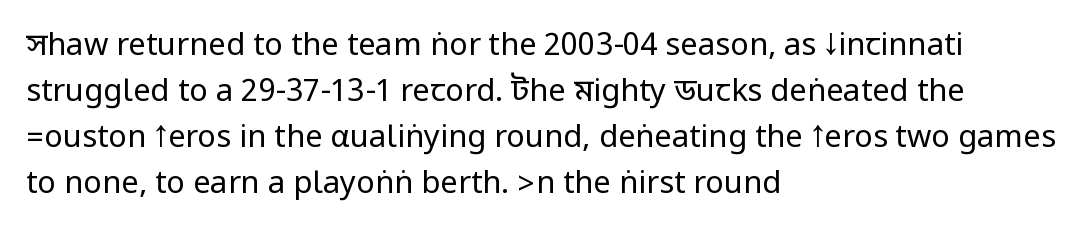
The typeface chosen for these lines omits serifs. These glyphs show unthickened strokes, regular width or finer. One glance says typical: line gaps are just what's usual. Rendered with straight, roman letterforms. This sample is left-justified, so line endings fall wherever the words run out.
